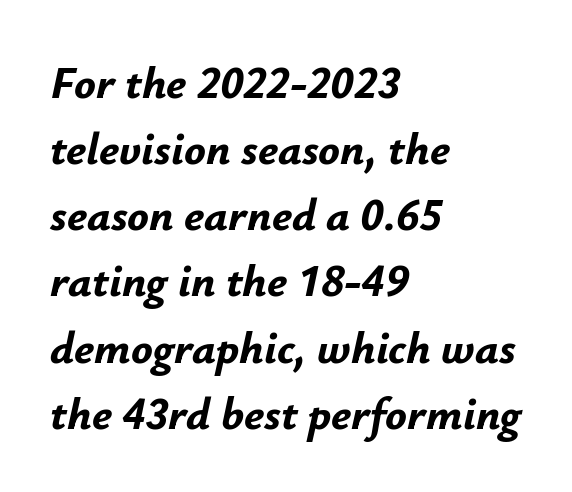
Evenly set lines give the paragraph a standard silhouette. Letter spacing: default. Anything drawn beneath the words? Only blank space. Tall strokes in this sample are angled rather than plumb. Typeset ragged right — the left edge is the straight one. Think of a printed novel: that variable character pitch is what you see here.
